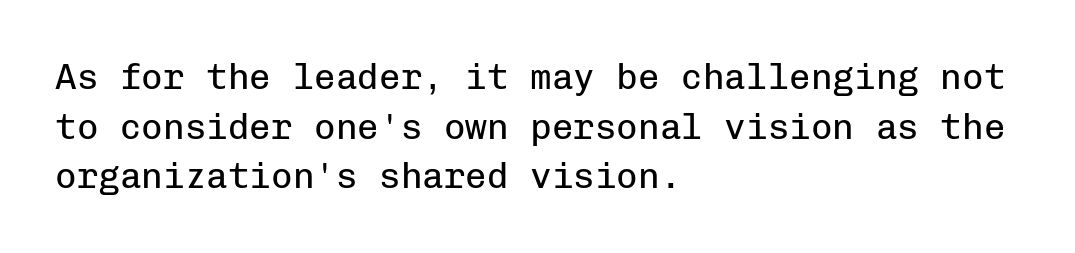
Plain, unruled lines of type. Whoever set this chose a conventional vertical rhythm. These lines were composed using upright roman letters. No extra tracking has been applied to these lines. These lines are set flush left with a ragged right edge.
